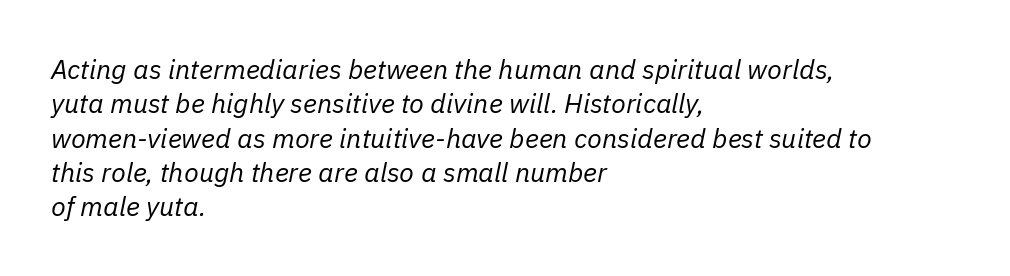
The string is rendered with underlining switched off. The face used here is rendered with its standard letterfit. The rows are spaced the way most documents space them. A student would call this left alignment; a typographer would say flush left, rag right.
